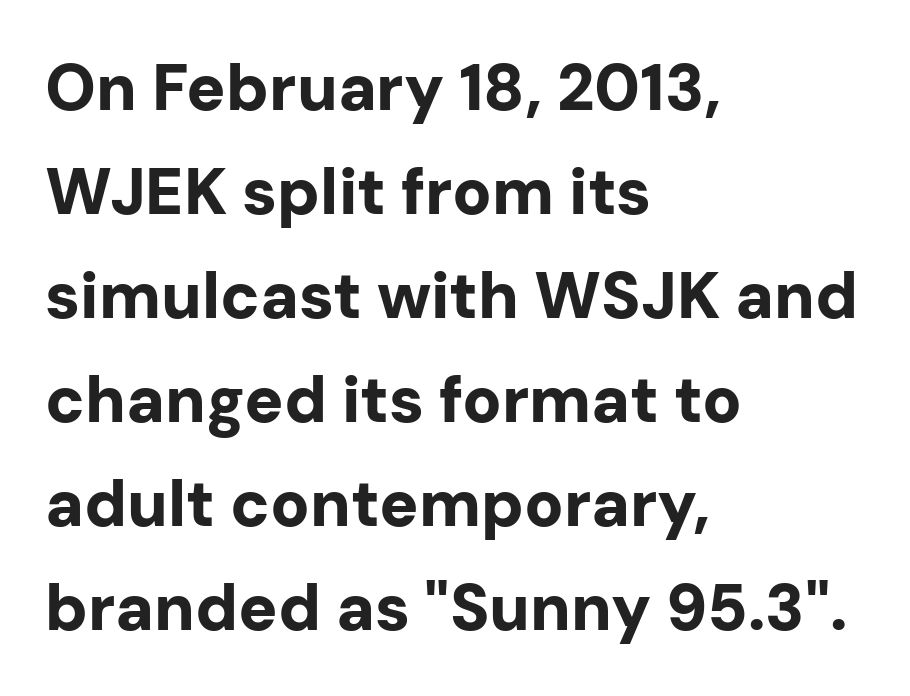
The image shows 65 px bold sans-serif type, upright; set left-aligned, normal line spacing (1.6x), normal letter spacing, not underlined; low stroke contrast and a medium x-height.
